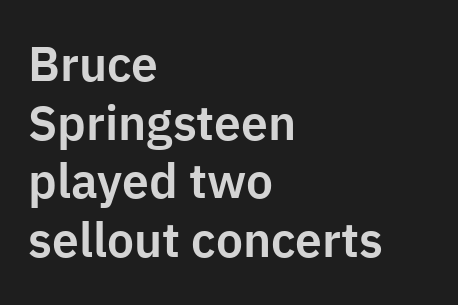
{"serif": "no", "italic": "no", "width": "normal", "stroke_contrast": "low", "x_height": "medium", "monospaced": "no", "underline": "no", "align": "left", "line_spacing_ratio": 1.22, "letter_spacing": "normal", "letter_spacing_em": 0.0, "glyph_px": 48}
